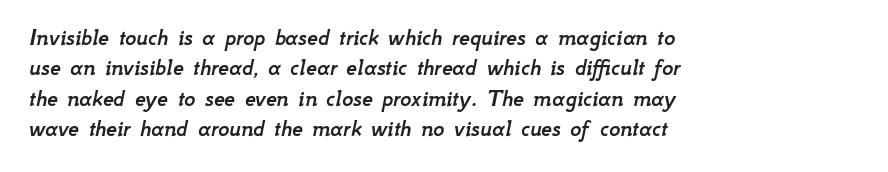
Q: Is the text italic (slanted)? A: Yes, it leans right by about 12 degrees.
Q: Is the text underlined? A: No.
Q: How is the paragraph aligned? A: Left-aligned.
Q: Is the spacing between letters normal or unusually wide? A: Normal.
Q: Is the spacing between lines tight, normal or loose? A: Normal.
